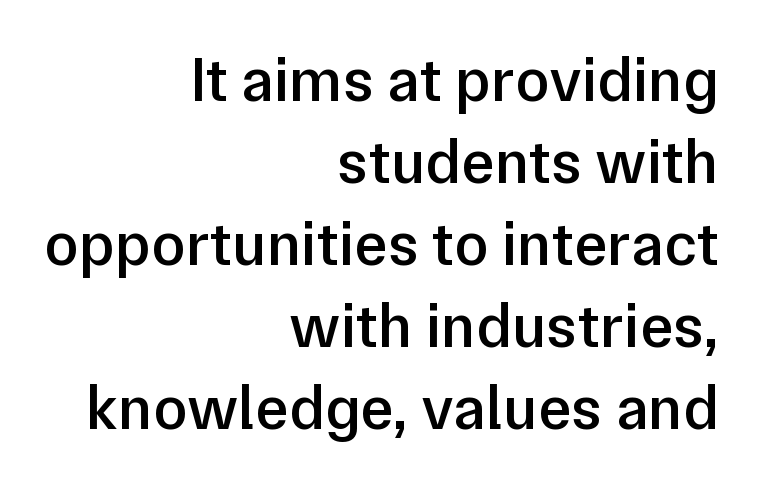
{"serif": "no", "italic": "no", "bold": "semi", "weight": "semibold", "width": "normal", "stroke_contrast": "low", "x_height": "medium", "monospaced": "no", "underline": "no", "align": "right", "line_spacing": "normal", "line_spacing_ratio": 1.3, "letter_spacing": "normal", "letter_spacing_em": 0.0, "glyph_px": 63}
